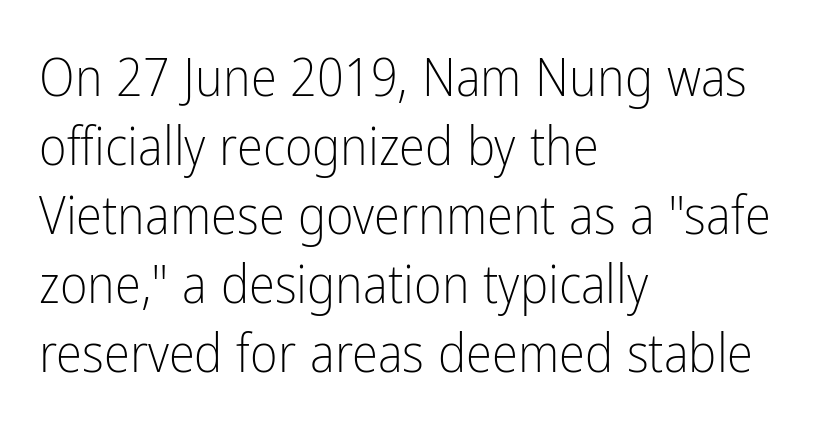
The image shows 53 px light, condensed sans-serif type, upright; set left-aligned, normal line spacing (1.3x), normal letter spacing, not underlined; low stroke contrast and a medium x-height.
